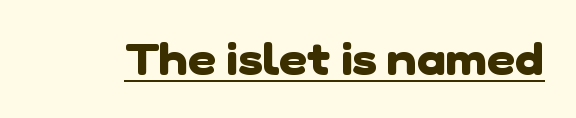
The image shows 44 px heavy sans-serif type; set normal letter spacing, underlined; low stroke contrast and a medium x-height.
